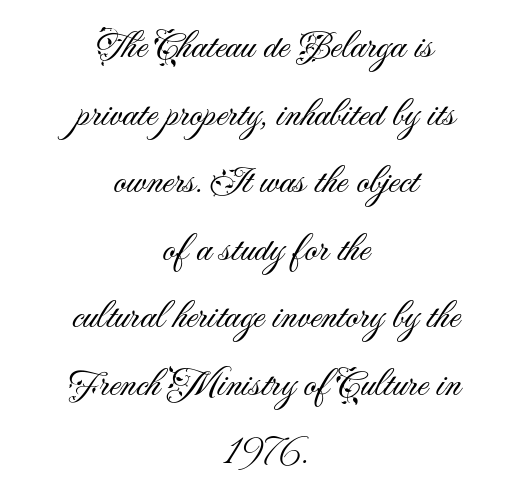
{"serif": "no", "bold": "no", "weight": "light", "width": "normal", "stroke_contrast": "medium", "x_height": "small", "monospaced": "no", "underline": "no", "align": "center", "line_spacing": "normal", "line_spacing_ratio": 1.69, "letter_spacing": "normal", "letter_spacing_em": 0.0, "glyph_px": 40}
